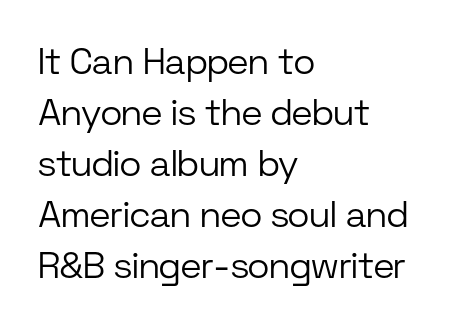
The image shows 37 px light sans-serif type, upright; set left-aligned, normal line spacing (1.38x), normal letter spacing, not underlined; low stroke contrast and a medium x-height.
